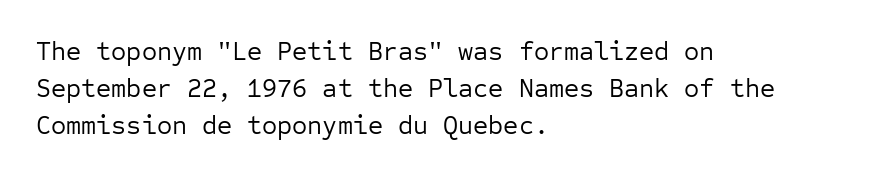
Rule under the text: the space is simply empty. The tracking reads as untouched default to a designer's eye. Compared with a typical body face, this is equally light or lighter still. A student would call this left alignment; a typographer would say flush left, rag right. The rows are spaced the way most documents space them.
